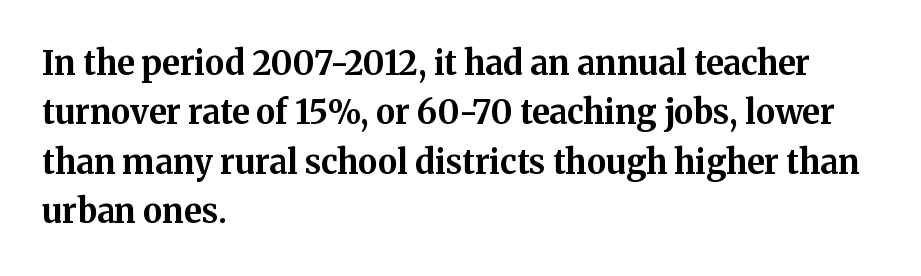
Q: Is the text bold? A: Yes.
Q: Is the text italic (slanted)? A: No, it is upright.
Q: Is the typeface a serif or a sans-serif typeface? A: Serif.
Q: Is the text underlined? A: No.
Q: How is the paragraph aligned? A: Left-aligned.
Q: Is the spacing between letters normal or unusually wide? A: Normal.
Q: Is the spacing between lines tight, normal or loose? A: Normal.
Q: Width (condensed, normal, or wide)? A: Normal.
Q: Stroke contrast? A: Medium.
Q: x-height? A: Medium.
Q: Monospaced? A: No.
